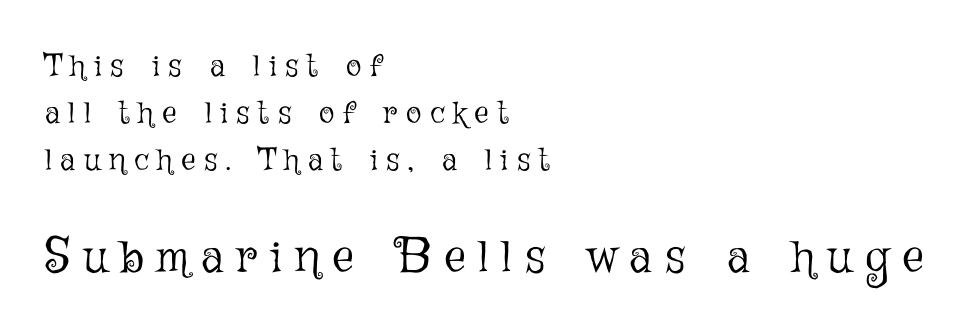
Q: Is the text bold? A: No.
Q: Is the text italic (slanted)? A: No, it is upright.
Q: Is the text underlined? A: No.
Q: How is the paragraph aligned? A: Left-aligned.
Q: Is the spacing between letters normal or unusually wide? A: Unusually wide.
Q: Is the spacing between lines tight, normal or loose? A: Normal.
Q: Which block of text is set in a larger size, the first (top) or the second (bottom)? A: The second (bottom) one.
Q: Width (condensed, normal, or wide)? A: Normal.
Q: Stroke contrast? A: Low.
Q: x-height? A: Medium.
Q: Monospaced? A: No.
